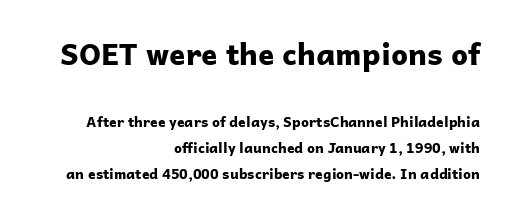
{"serif": "no", "italic": "no", "bold": "yes", "weight": "bold", "width": "normal", "stroke_contrast": "low", "x_height": "medium", "monospaced": "no", "underline": "no", "align": "right", "line_spacing_ratio": 1.85, "letter_spacing": "normal", "letter_spacing_em": 0.0, "larger_block": "first", "size_ratio": 2.14, "glyph_px": 30}
